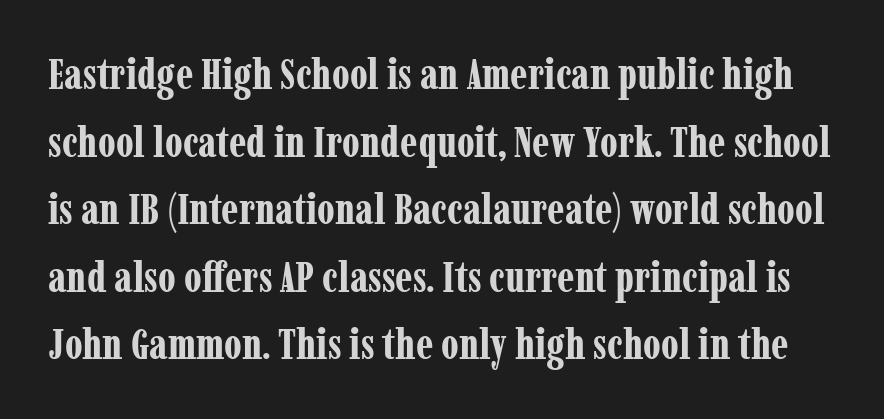
Q: Is the text bold? A: Yes.
Q: Is the text italic (slanted)? A: No, it is upright.
Q: Is the typeface a serif or a sans-serif typeface? A: Serif.
Q: Is the text underlined? A: No.
Q: Is the spacing between letters normal or unusually wide? A: Normal.
Q: Is the spacing between lines tight, normal or loose? A: Normal.
Q: Width (condensed, normal, or wide)? A: Condensed.
Q: Stroke contrast? A: Low.
Q: x-height? A: Medium.
Q: Monospaced? A: No.
